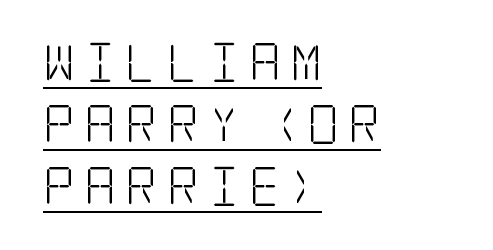
The image shows 39 px light, condensed serif type, upright; set left-aligned, normal line spacing (1.59x), unusually wide letter spacing (+0.24 em), underlined; low stroke contrast and a large x-height.
